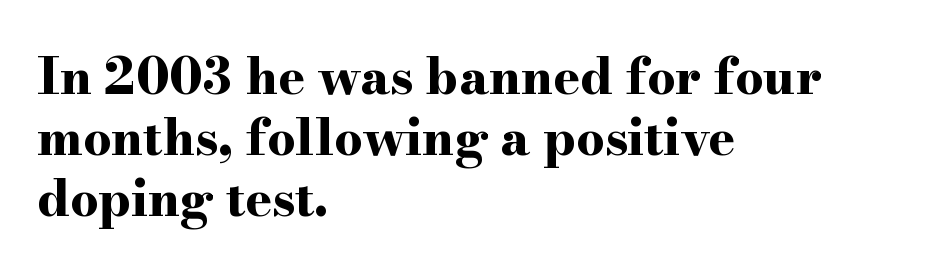
A roman cut, with each character standing at attention. No extra tracking has been applied to these lines. Old-style or modern, the face here clearly has serifs. Bare-footed words on every line. Weight: bold.
